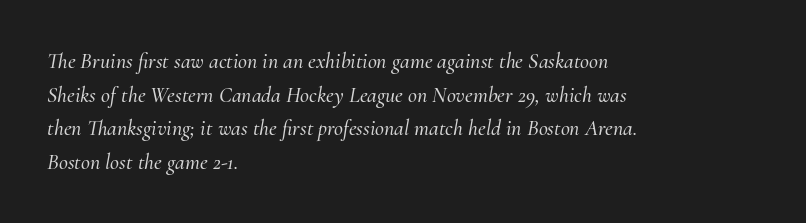
{"italic": "yes", "lean": "right", "slant_degrees": 10, "underline": "no", "align": "left", "line_spacing": "normal", "line_spacing_ratio": 1.53, "letter_spacing": "normal", "letter_spacing_em": 0.0, "glyph_px": 22}
